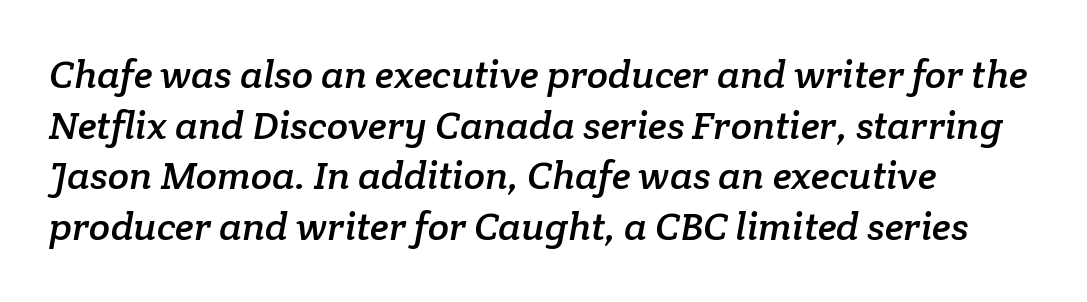
Little horizontal feet cap the strokes, marking this as serif type. Spacing verdict: proportional, widths tailored to each character. What's the leading like? Ordinary, nothing unusual. Nobody touched the tracking dial on this one.
